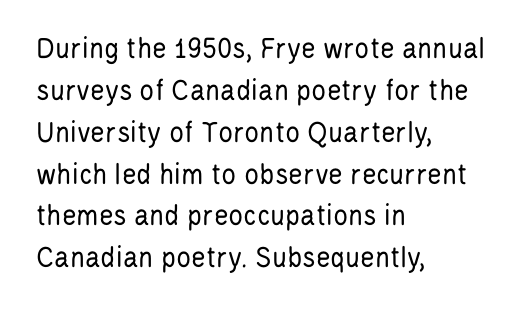
{"serif": "no", "italic": "no", "bold": "no", "weight": "regular", "width": "condensed", "stroke_contrast": "low", "x_height": "large", "monospaced": "no", "underline": "no", "align": "left", "line_spacing": "normal", "line_spacing_ratio": 1.35, "letter_spacing": "normal", "letter_spacing_em": 0.0, "glyph_px": 31}
